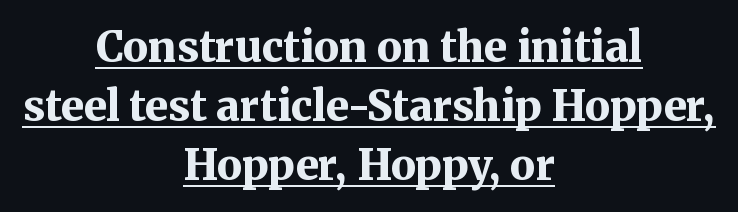
Q: Is the text bold? A: Yes.
Q: Is the text italic (slanted)? A: No, it is upright.
Q: Is the typeface a serif or a sans-serif typeface? A: Serif.
Q: Is the text underlined? A: Yes.
Q: How is the paragraph aligned? A: Centered.
Q: Is the spacing between letters normal or unusually wide? A: Normal.
Q: Is the spacing between lines tight, normal or loose? A: Normal.
Q: Width (condensed, normal, or wide)? A: Normal.
Q: Stroke contrast? A: Medium.
Q: x-height? A: Medium.
Q: Monospaced? A: No.
